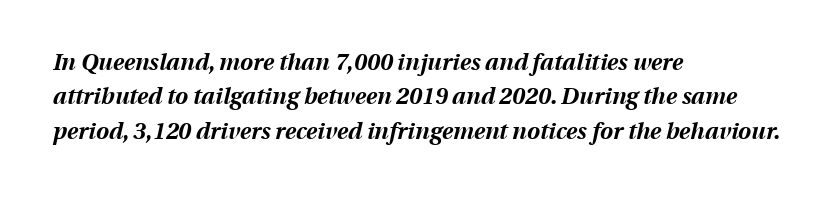
Q: Is the text bold? A: Yes.
Q: Is the text italic (slanted)? A: Yes, it leans right by about 13 degrees.
Q: Is the text underlined? A: No.
Q: How is the paragraph aligned? A: Left-aligned.
Q: Is the spacing between letters normal or unusually wide? A: Normal.
Q: Is the spacing between lines tight, normal or loose? A: Normal.
